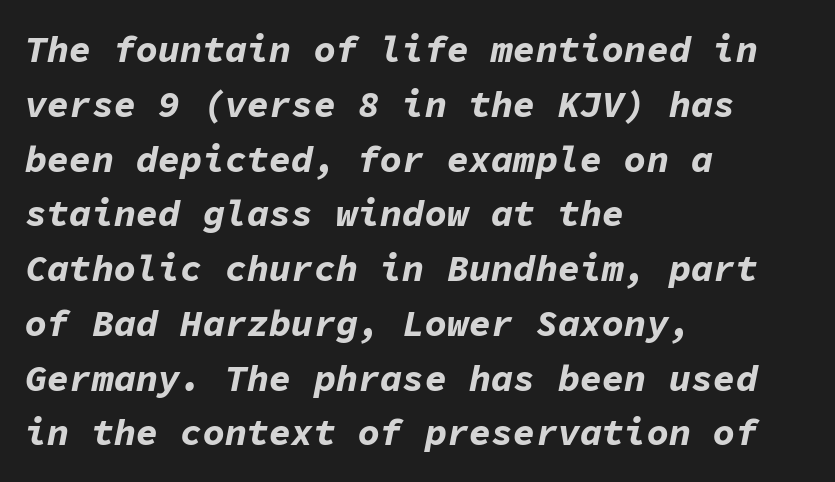
The string is rendered with underlining switched off. Fixed-width glyphs throughout — classic coding-font behaviour. The rows are spaced the way most documents space them. Does the copy run flush right? No — it runs flush left. Does extra space separate the letters? No, they use regular spacing.
